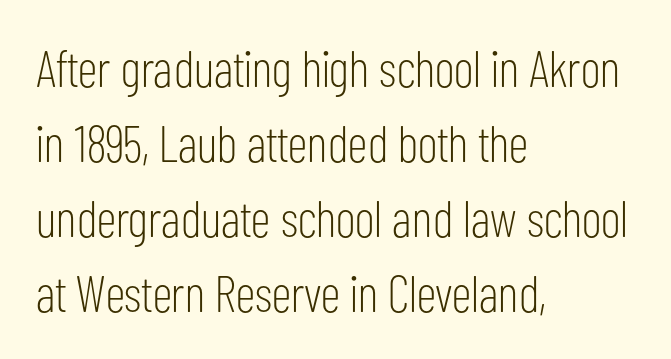
Q: Is the text bold? A: No.
Q: Is the text italic (slanted)? A: No, it is upright.
Q: Is the typeface a serif or a sans-serif typeface? A: Sans-serif.
Q: Is the text underlined? A: No.
Q: How is the paragraph aligned? A: Left-aligned.
Q: Is the spacing between letters normal or unusually wide? A: Normal.
Q: Is the spacing between lines tight, normal or loose? A: Normal.
Q: Width (condensed, normal, or wide)? A: Condensed.
Q: Stroke contrast? A: Low.
Q: x-height? A: Medium.
Q: Monospaced? A: No.
